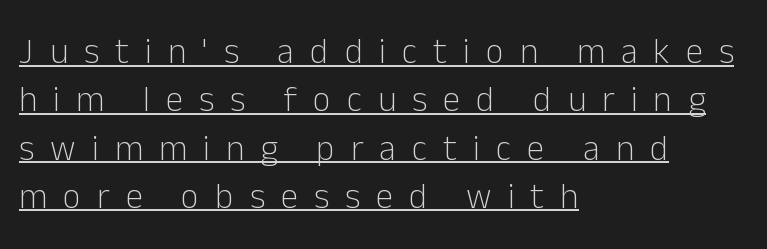
{"serif": "no", "italic": "no", "bold": "no", "weight": "light", "width": "normal", "stroke_contrast": "low", "x_height": "medium", "monospaced": "no", "underline": "yes", "align": "left", "line_spacing": "normal", "line_spacing_ratio": 1.38, "letter_spacing": "wide", "letter_spacing_em": 0.46, "glyph_px": 35}
